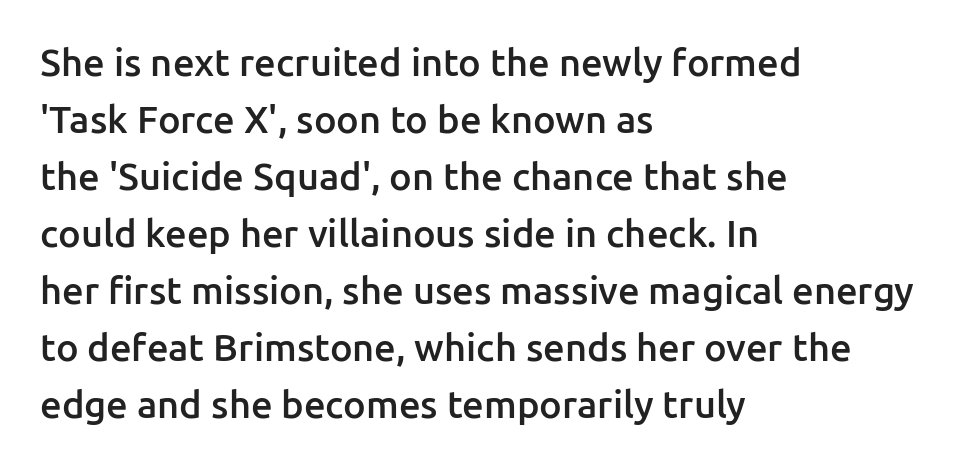
{"serif": "no", "italic": "no", "bold": "semi", "weight": "semibold", "width": "normal", "stroke_contrast": "low", "x_height": "medium", "monospaced": "no", "underline": "no", "align": "left", "line_spacing": "normal", "line_spacing_ratio": 1.5, "letter_spacing": "normal", "letter_spacing_em": 0.0, "glyph_px": 38}
